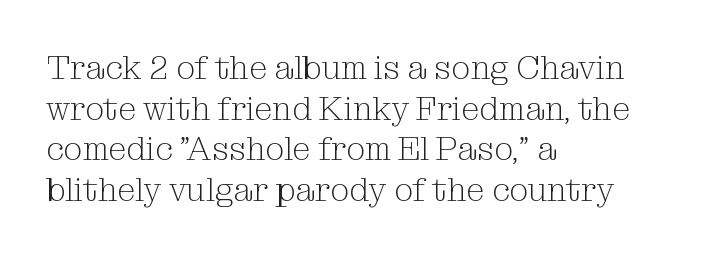
The image shows 33 px light serif type, upright; set left-aligned, line spacing 1.23x, normal letter spacing, not underlined; medium stroke contrast and a medium x-height.
